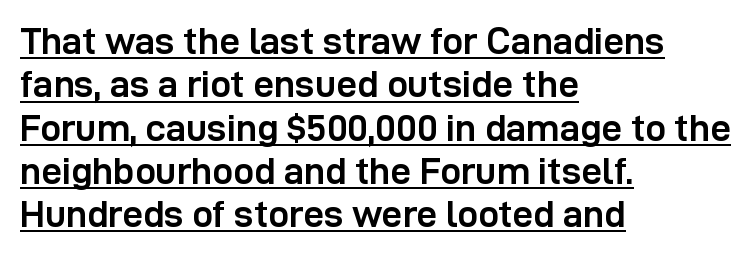
The image shows 37 px semibold sans-serif type, upright; set left-aligned, line spacing 1.17x, normal letter spacing, underlined; low stroke contrast and a medium x-height.
